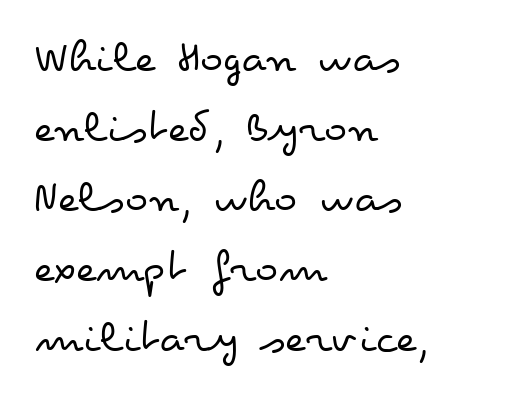
{"italic": "no", "bold": "no", "weight": "regular", "width": "wide", "stroke_contrast": "low", "x_height": "small", "monospaced": "no", "underline": "no", "align": "left", "line_spacing": "normal", "line_spacing_ratio": 1.46, "letter_spacing": "normal", "letter_spacing_em": 0.0, "glyph_px": 48}
